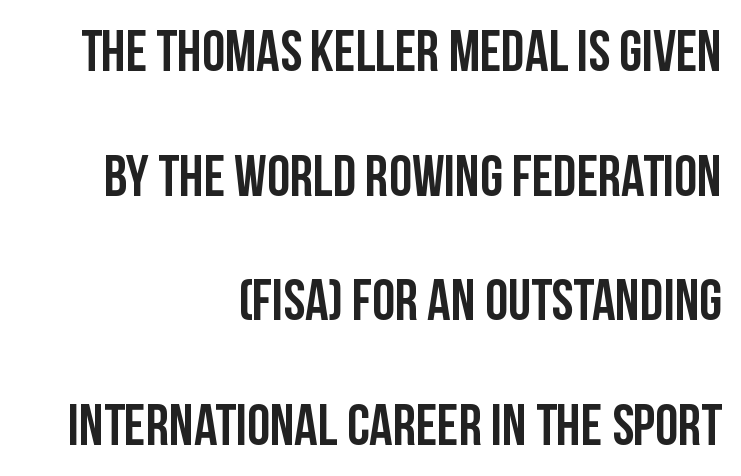
The image shows 58 px condensed sans-serif type, upright; set right-aligned, loose line spacing (2.15x), normal letter spacing, not underlined; low stroke contrast and a large x-height.
